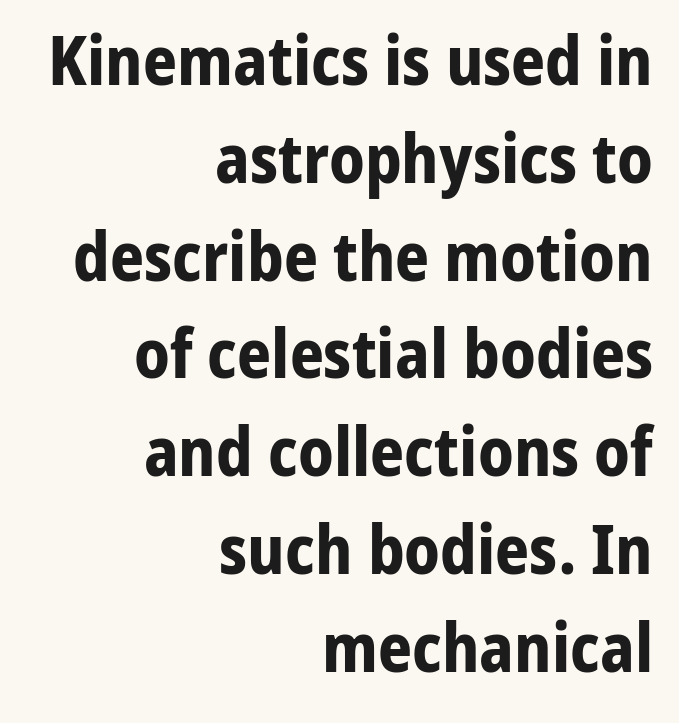
The image shows 67 px bold sans-serif type, upright; set right-aligned, normal line spacing (1.46x), normal letter spacing, not underlined; low stroke contrast and a medium x-height.
